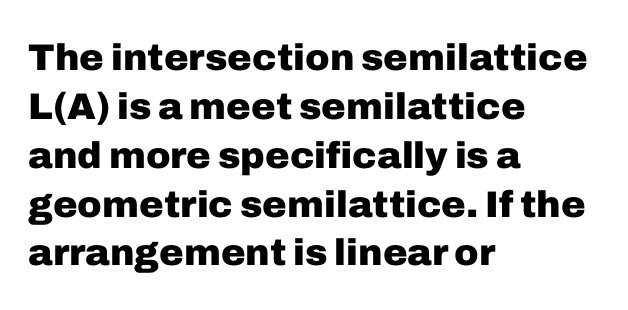
{"serif": "no", "italic": "no", "bold": "yes", "weight": "heavy", "width": "normal", "stroke_contrast": "low", "x_height": "medium", "monospaced": "no", "underline": "no", "align": "left", "line_spacing": "normal", "line_spacing_ratio": 1.32, "letter_spacing": "normal", "letter_spacing_em": 0.0, "glyph_px": 37}
